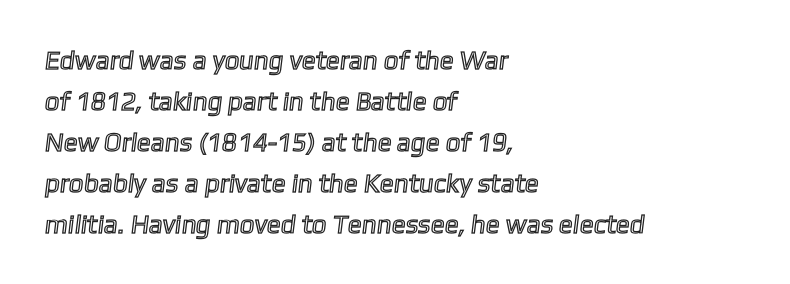
The image shows 26 px text type; set left-aligned, normal line spacing (1.58x), normal letter spacing, not underlined.
